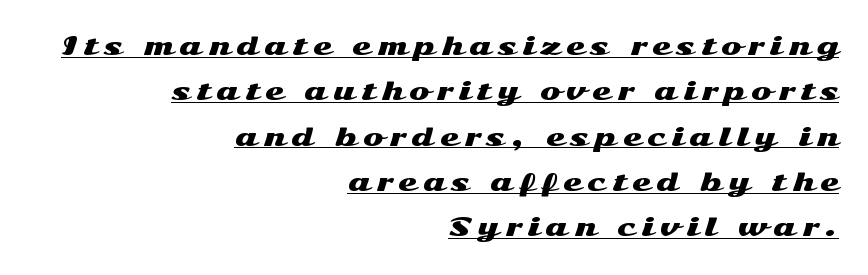
The image shows 24 px text type; set right-aligned, line spacing 1.89x, unusually wide letter spacing (+0.26 em), underlined.
